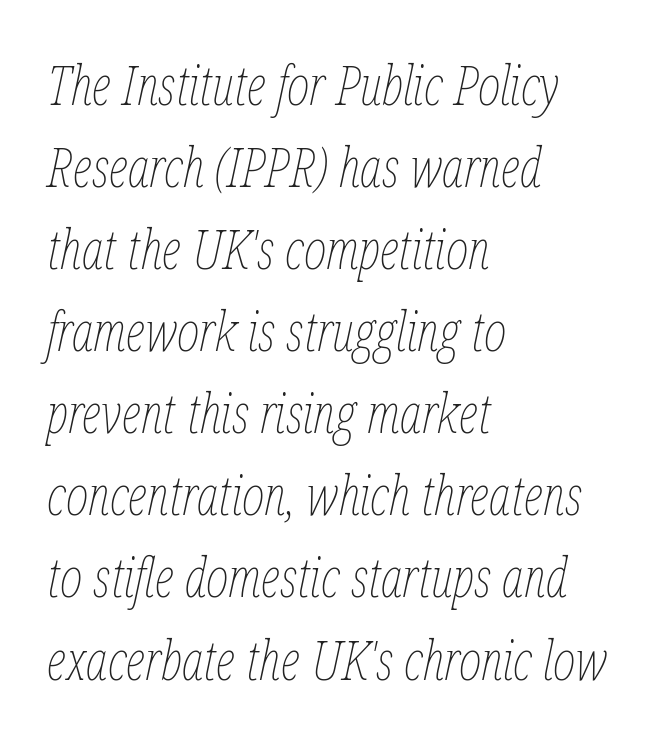
Q: Is the text bold? A: No.
Q: Is the text italic (slanted)? A: Yes, it leans right by about 12 degrees.
Q: Is the text underlined? A: No.
Q: How is the paragraph aligned? A: Left-aligned.
Q: Is the spacing between letters normal or unusually wide? A: Normal.
Q: Is the spacing between lines tight, normal or loose? A: Normal.
Q: Width (condensed, normal, or wide)? A: Condensed.
Q: Stroke contrast? A: Low.
Q: x-height? A: Medium.
Q: Monospaced? A: No.
